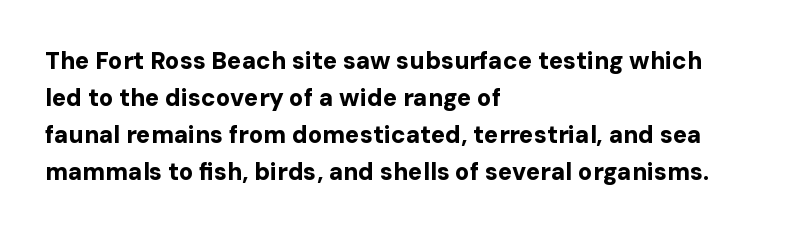
These lines sit exactly where default settings would place them. Descenders are the only things crossing below the line. As a designer I'd log this as weight 700, bold. Where is the straight margin? On the left. The axis of the letterforms is exactly vertical. No extra tracking has been applied to these lines.
